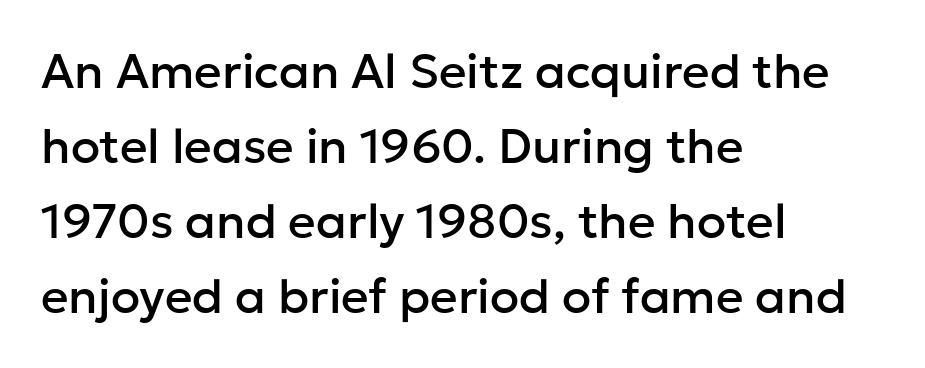
{"serif": "no", "italic": "no", "width": "normal", "stroke_contrast": "low", "x_height": "medium", "monospaced": "no", "underline": "no", "align": "left", "line_spacing": "normal", "line_spacing_ratio": 1.56, "letter_spacing": "normal", "letter_spacing_em": 0.0, "glyph_px": 48}
